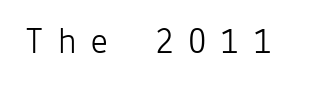
The typeface has the unassuming heft of standard copy or less. Beneath every word, the page is bare. Think of a typewriter: that constant character pitch is what you see here. Substantial extra tracking has been applied to these lines.
